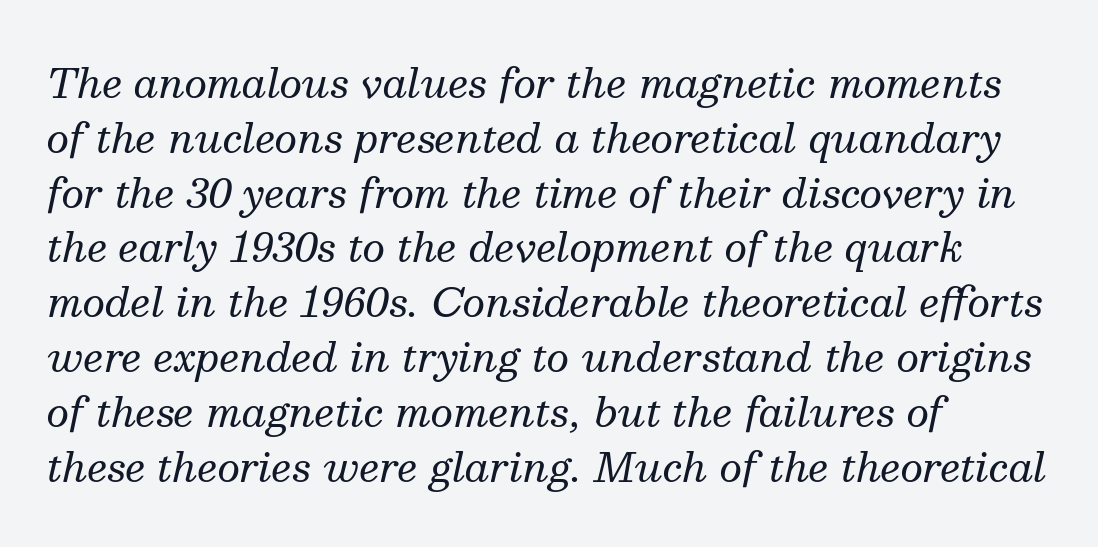
{"serif": "yes", "italic": "yes", "lean": "right", "slant_degrees": 13, "bold": "no", "weight": "regular", "width": "normal", "stroke_contrast": "medium", "x_height": "medium", "monospaced": "no", "underline": "no", "align": "left", "line_spacing": "normal", "line_spacing_ratio": 1.37, "letter_spacing": "normal", "letter_spacing_em": 0.0, "glyph_px": 40}
